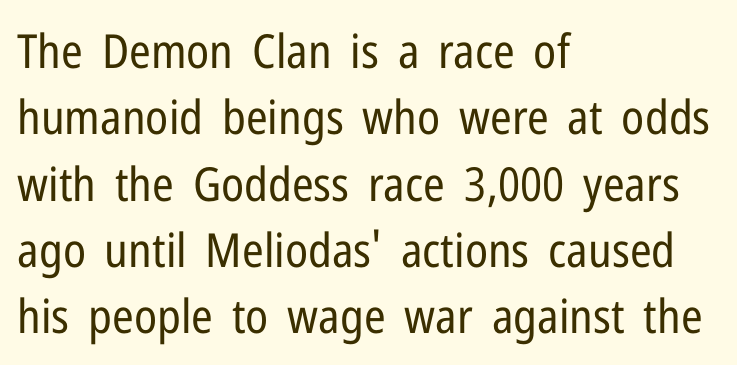
{"serif": "no", "italic": "no", "bold": "no", "weight": "regular", "width": "condensed", "stroke_contrast": "low", "x_height": "medium", "monospaced": "no", "underline": "no", "align": "left", "line_spacing": "normal", "line_spacing_ratio": 1.41, "letter_spacing": "normal", "letter_spacing_em": 0.0, "glyph_px": 47}
